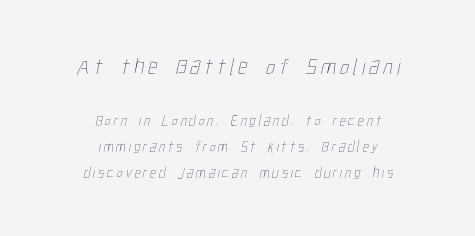
{"bold": "no", "underline": "no", "align": "center", "line_spacing_ratio": 1.73, "larger_block": "first", "size_ratio": 1.53, "glyph_px": 23}
